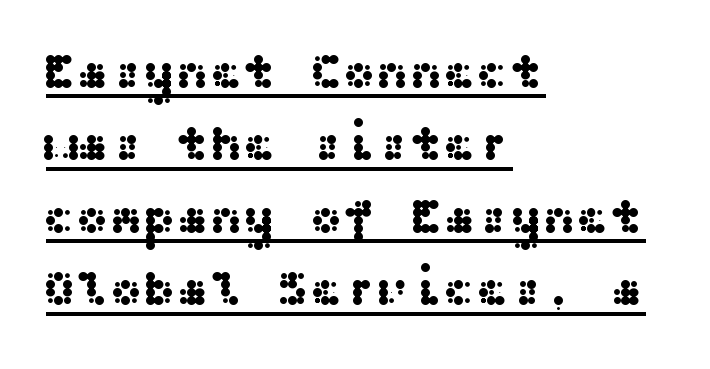
{"serif": "no", "italic": "no", "width": "wide", "stroke_contrast": "medium", "x_height": "medium", "underline": "yes", "align": "left", "line_spacing": "normal", "line_spacing_ratio": 1.45, "letter_spacing": "normal", "letter_spacing_em": 0.0, "glyph_px": 50}
